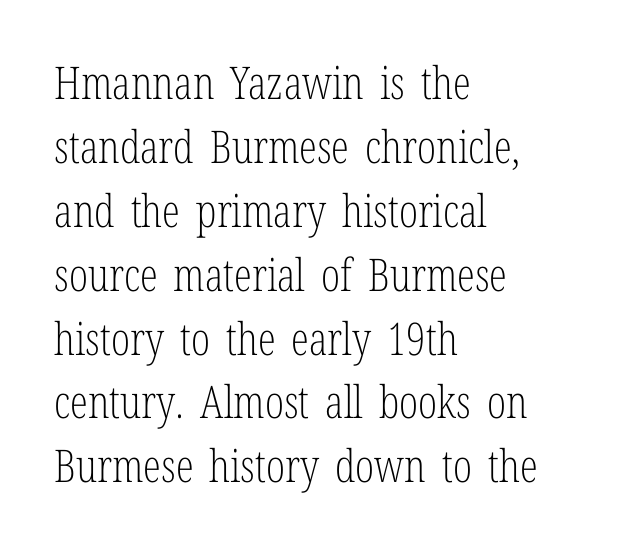
Inter-character spacing is left at the font's built-in metrics. Horizontal alignment here is leftward, the default for most running prose. Interline gaps are of average width in this sample. The letterforms sit at book weight or below.
